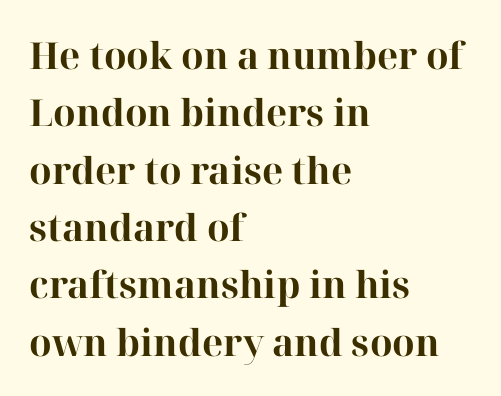
Q: Is the text bold? A: Yes.
Q: Is the text italic (slanted)? A: No, it is upright.
Q: Is the typeface a serif or a sans-serif typeface? A: Serif.
Q: Is the text underlined? A: No.
Q: How is the paragraph aligned? A: Left-aligned.
Q: Is the spacing between letters normal or unusually wide? A: Normal.
Q: Is the spacing between lines tight, normal or loose? A: Normal.
Q: Width (condensed, normal, or wide)? A: Normal.
Q: Stroke contrast? A: High.
Q: x-height? A: Medium.
Q: Monospaced? A: No.
